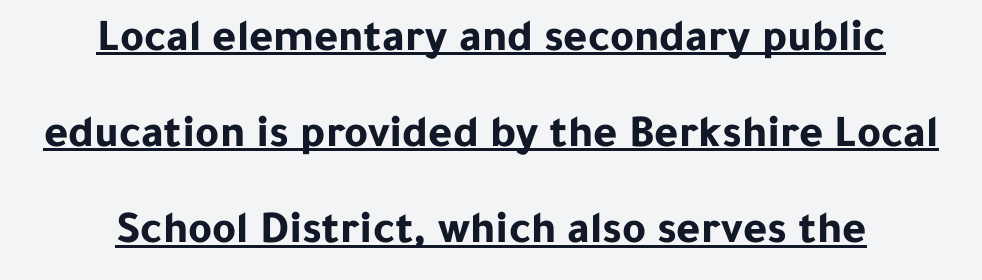
The image shows 46 px bold sans-serif type, upright; set centered, loose line spacing (2.09x), normal letter spacing, underlined; low stroke contrast and a medium x-height.
